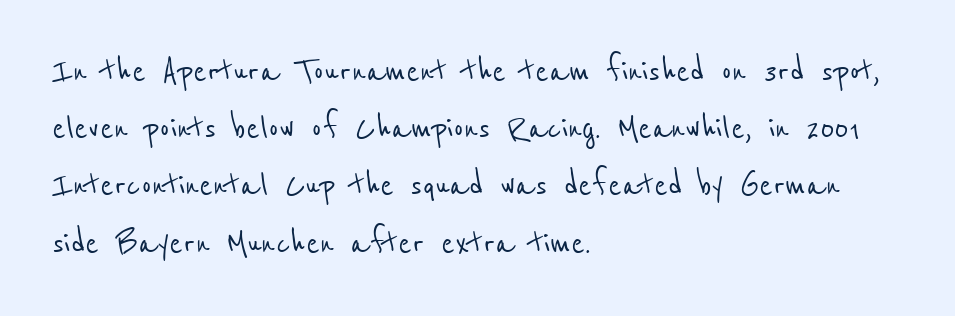
Is this a fixed-width face? No — the glyphs have proportional, varying widths. The leading is moderate, giving the passage an even texture. Unlike a traditional serif, this face leaves its strokes unadorned. Only glyphs here, with clear space below each row.
